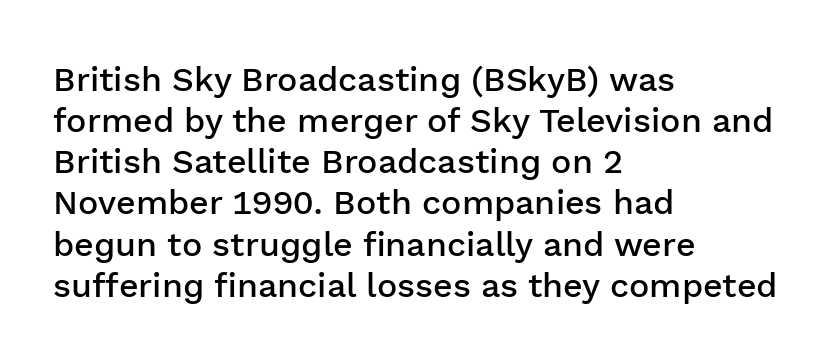
{"serif": "no", "italic": "no", "bold": "semi", "weight": "semibold", "width": "normal", "stroke_contrast": "low", "x_height": "medium", "monospaced": "no", "underline": "no", "align": "left", "line_spacing_ratio": 1.21, "letter_spacing": "normal", "letter_spacing_em": 0.0, "glyph_px": 34}
